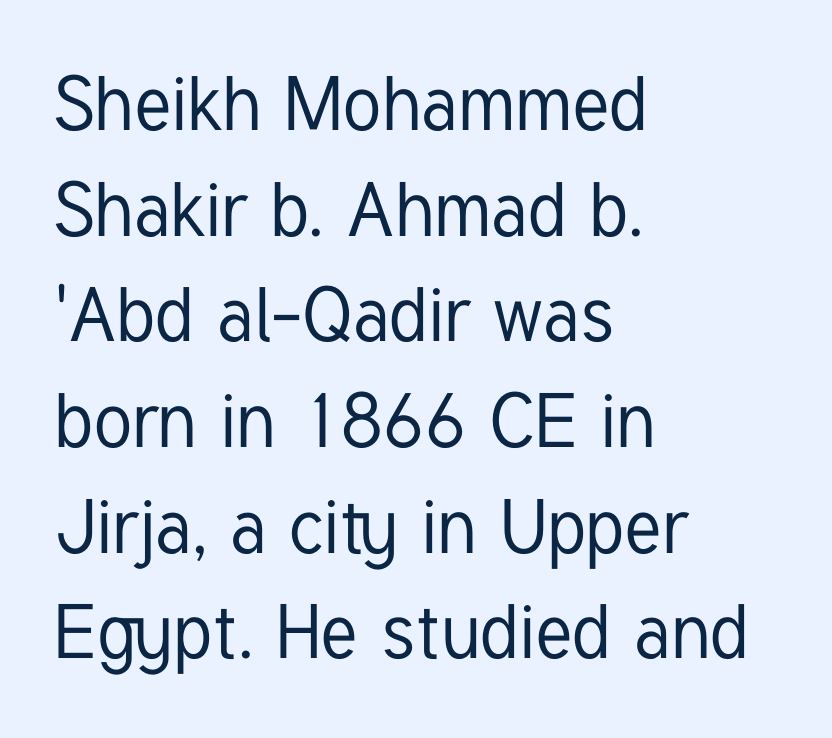
Q: Is the text italic (slanted)? A: No, it is upright.
Q: Is the typeface a serif or a sans-serif typeface? A: Sans-serif.
Q: Is the text underlined? A: No.
Q: How is the paragraph aligned? A: Left-aligned.
Q: Is the spacing between letters normal or unusually wide? A: Normal.
Q: Is the spacing between lines tight, normal or loose? A: Normal.
Q: Width (condensed, normal, or wide)? A: Condensed.
Q: Stroke contrast? A: Low.
Q: x-height? A: Medium.
Q: Monospaced? A: No.
